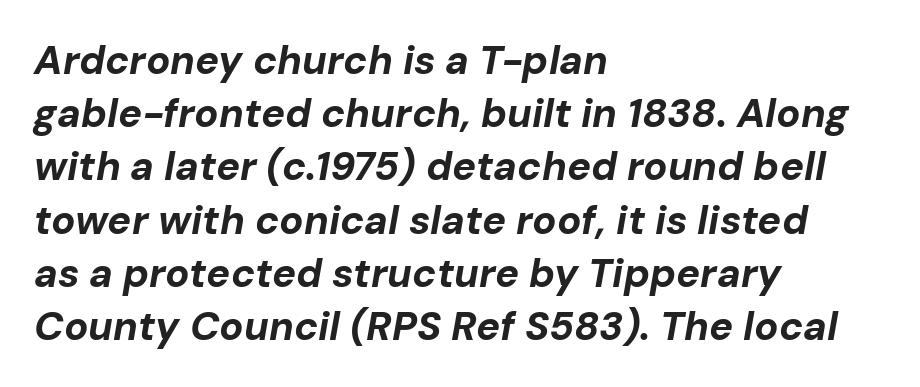
{"italic": "yes", "lean": "right", "slant_degrees": 10, "bold": "yes", "weight": "bold", "width": "normal", "stroke_contrast": "low", "x_height": "medium", "monospaced": "no", "underline": "no", "align": "left", "line_spacing": "normal", "line_spacing_ratio": 1.33, "letter_spacing": "normal", "letter_spacing_em": 0.0, "glyph_px": 40}
